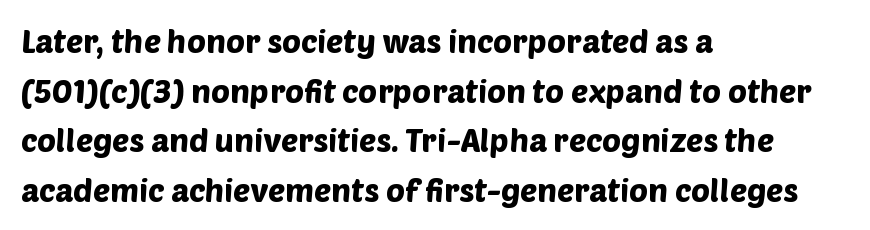
Check under the words: just untouched page. Visually the block forms a straight wall on the left and a jagged coastline on the right. Each letter keeps its own natural width here, so spacing adapts to shape. There is no visible air inserted between adjacent glyphs. No feet cap the strokes, marking this as sans-serif type. Reading down the column, the eye jumps a familiar distance to each next line.
